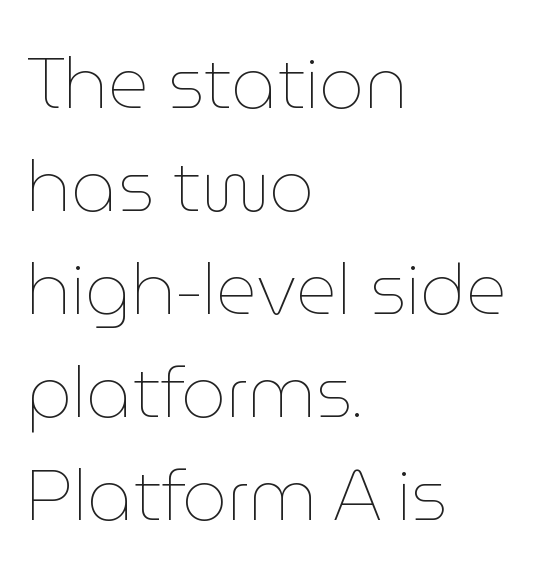
{"italic": "no", "bold": "no", "weight": "thin", "width": "normal", "stroke_contrast": "low", "x_height": "medium", "monospaced": "no", "underline": "no", "align": "left", "line_spacing": "normal", "line_spacing_ratio": 1.45, "letter_spacing": "normal", "letter_spacing_em": 0.0, "glyph_px": 71}
